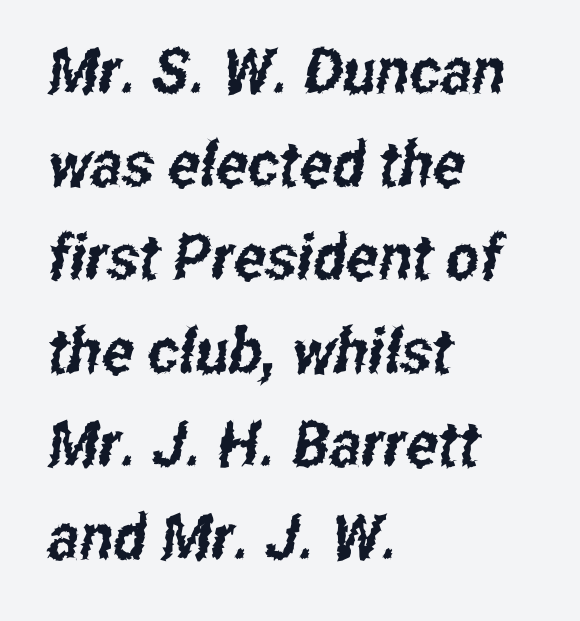
The image shows 63 px condensed sans-serif type; set left-aligned, normal line spacing (1.48x), normal letter spacing, not underlined; low stroke contrast and a medium x-height.
